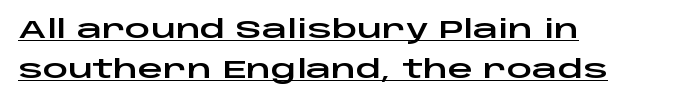
{"italic": "no", "underline": "yes", "align": "left", "line_spacing": "normal", "line_spacing_ratio": 1.6, "letter_spacing": "normal", "letter_spacing_em": 0.0, "glyph_px": 25}
